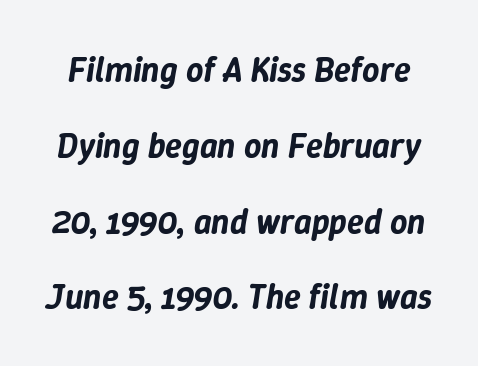
{"italic": "yes", "lean": "right", "slant_degrees": 9, "width": "normal", "stroke_contrast": "low", "x_height": "medium", "monospaced": "no", "underline": "no", "line_spacing": "loose", "line_spacing_ratio": 2.23, "letter_spacing": "normal", "letter_spacing_em": 0.0, "glyph_px": 34}
